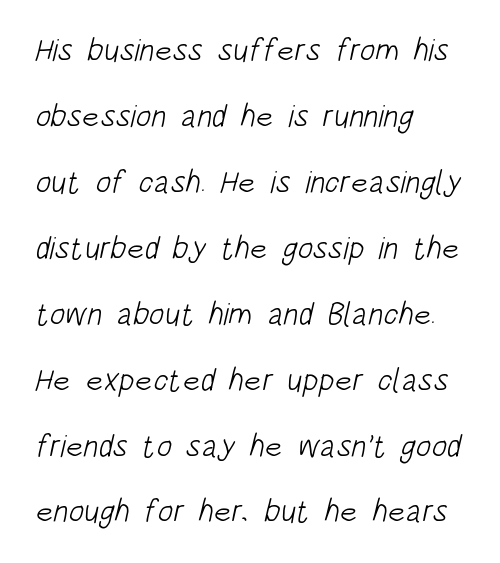
The strip under each line holds only bare page. Does the copy run flush right? No — it runs flush left. Horizontal bands of white between lines are thick stripes. Here the designer chose a conventional face with non-uniform glyph widths.
